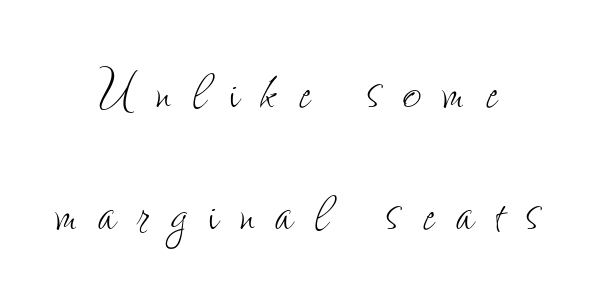
The baseline area is clear. Proportional: the letters do not fall into vertical columns. Spacing between characters has been opened up far beyond the box default. The text block is weighted toward neither margin, spreading evenly from the middle. Is the type heavy? It reads as light-to-regular instead.
